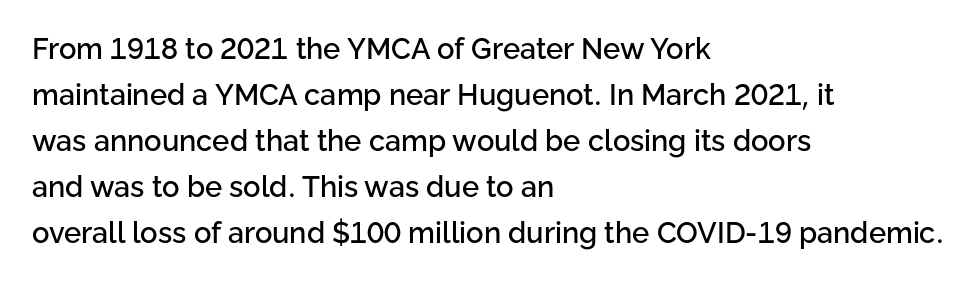
Note the varied advance widths — an 'i' is clearly narrower than an 'm'. Teacher's note: observe the even left margin — that is flush-left alignment. Students, note that the glyphs here touch the page at normal intervals. The line-height multiplier appears to be the usual default.
